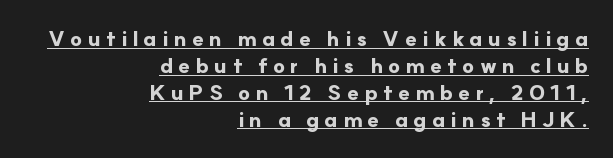
The image shows 21 px bold type, upright; set right-aligned, normal line spacing (1.28x), unusually wide letter spacing (+0.25 em), underlined.
